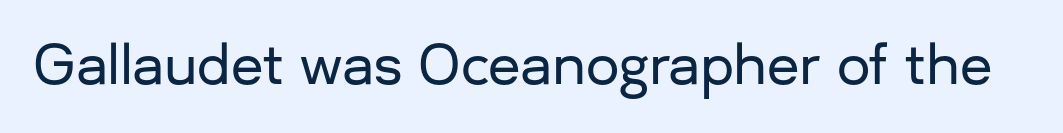
This is the regular roman posture of the typeface. The area under the type is left untouched. The passage shown has conventional tracking throughout. The text was rendered using a sans face with plain stroke endings. Spacing verdict: proportional, widths tailored to each character.
